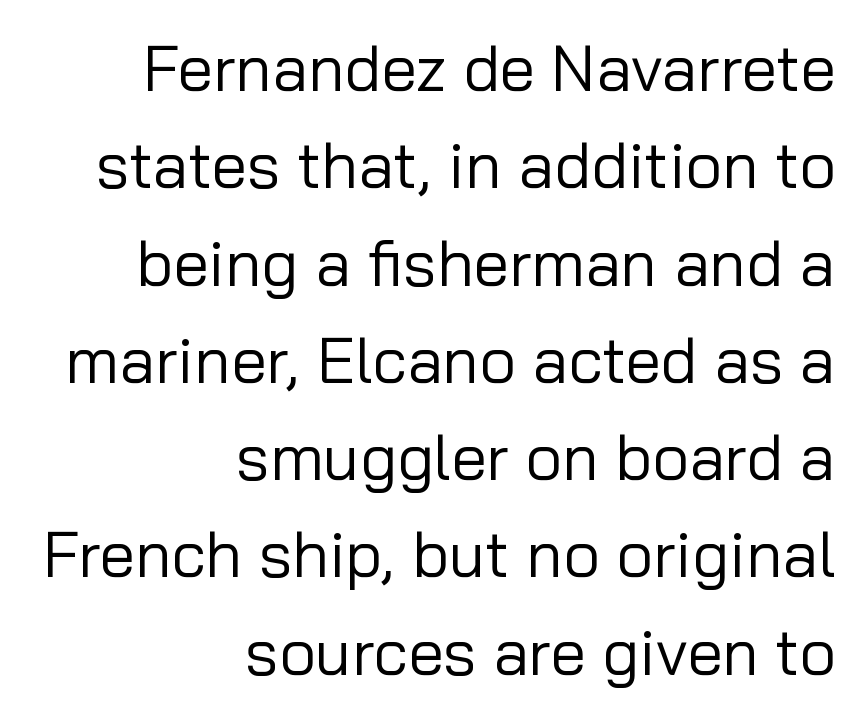
{"serif": "no", "italic": "no", "bold": "no", "weight": "regular", "width": "normal", "stroke_contrast": "low", "x_height": "medium", "monospaced": "no", "underline": "no", "align": "right", "line_spacing": "normal", "line_spacing_ratio": 1.52, "letter_spacing": "normal", "letter_spacing_em": 0.0, "glyph_px": 64}
